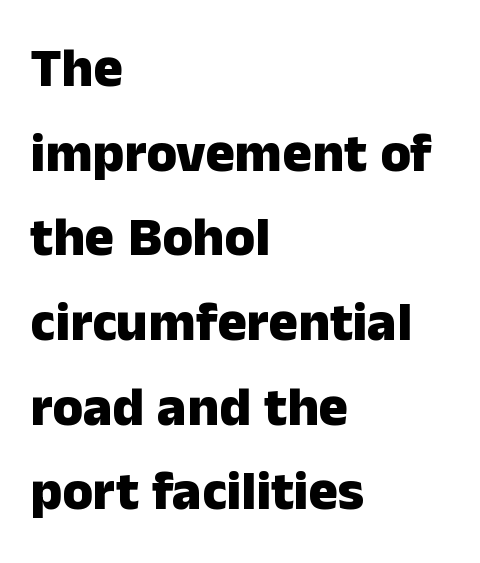
{"serif": "no", "italic": "no", "bold": "yes", "weight": "heavy", "width": "normal", "stroke_contrast": "low", "x_height": "medium", "monospaced": "no", "underline": "no", "align": "left", "line_spacing": "normal", "line_spacing_ratio": 1.54, "letter_spacing": "normal", "letter_spacing_em": 0.0, "glyph_px": 55}
